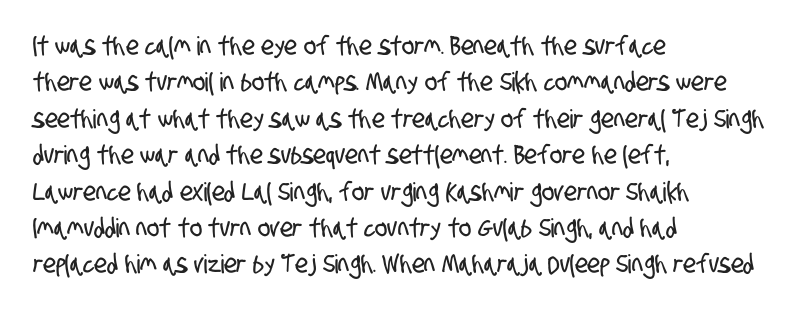
Descenders are the only things crossing below the line. The space between consecutive lines is moderate. Reading down the block, your eye returns to a fixed left position each line. Look at the tracking — it's just the regular setting, nothing added.
